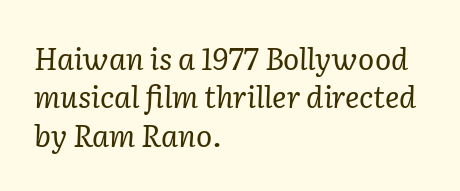
The image shows 30 px regular-weight serif type, italic (leaning right); set left-aligned, normal line spacing (1.28x), normal letter spacing, not underlined; low stroke contrast and a medium x-height.
